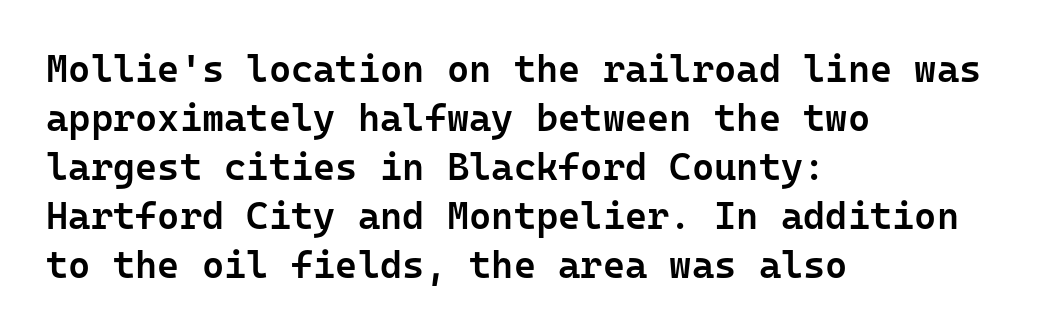
{"serif": "no", "italic": "no", "bold": "semi", "weight": "semibold", "width": "normal", "stroke_contrast": "low", "x_height": "medium", "monospaced": "yes", "underline": "no", "align": "left", "line_spacing": "normal", "line_spacing_ratio": 1.29, "letter_spacing": "normal", "letter_spacing_em": 0.0, "glyph_px": 38}
